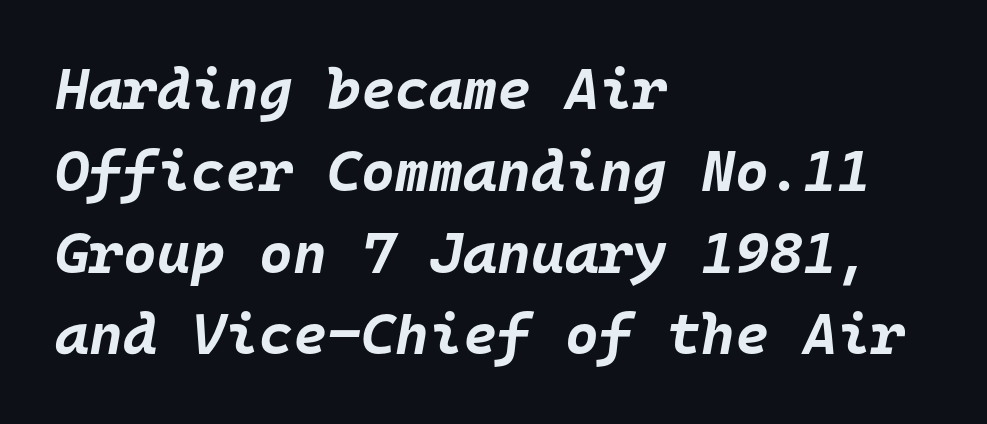
A full-strength bold gives these letters their thick strokes. Compared with ordinary roman type, these characters are visibly tilted. Only glyphs here, with clear space below each row. The paragraph has a hard left edge and a soft right edge. These lines are rendered in a fixed-pitch font. The block of text has a typical density, with ordinary space between rows.
